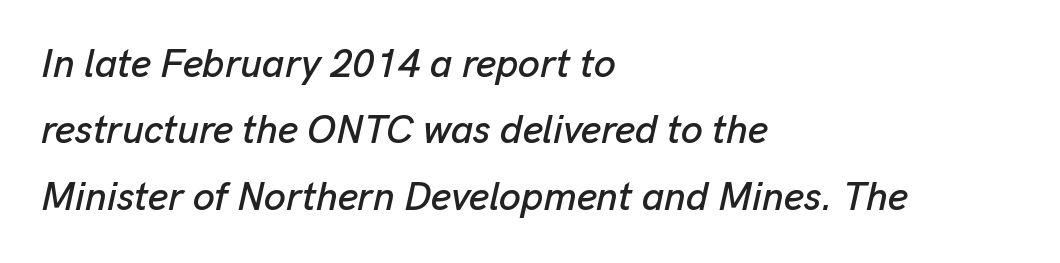
Q: Is the text italic (slanted)? A: Yes, it leans right by about 13 degrees.
Q: Is the text underlined? A: No.
Q: How is the paragraph aligned? A: Left-aligned.
Q: Is the spacing between letters normal or unusually wide? A: Normal.
Q: Is the spacing between lines tight, normal or loose? A: Normal.
Q: Width (condensed, normal, or wide)? A: Normal.
Q: Stroke contrast? A: Low.
Q: x-height? A: Medium.
Q: Monospaced? A: No.
